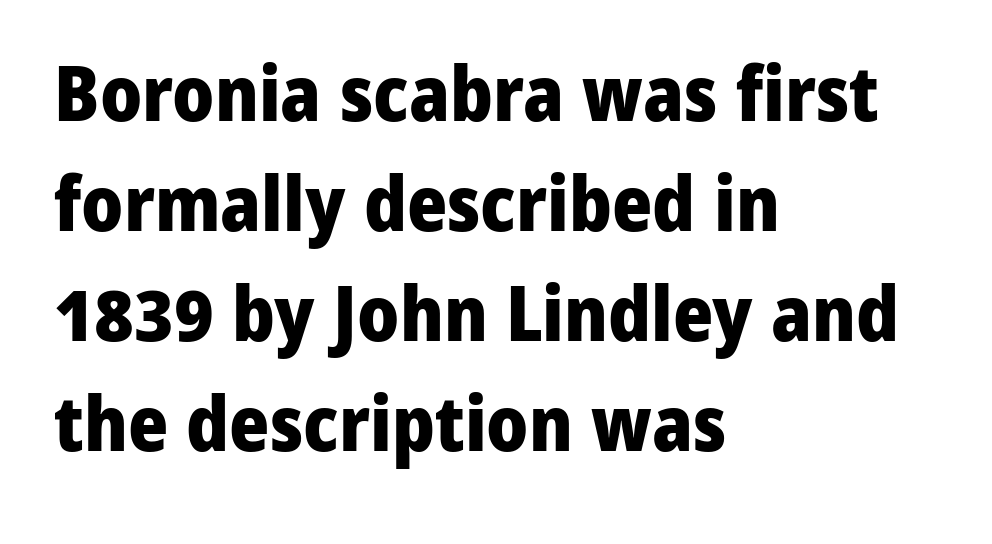
{"serif": "no", "italic": "no", "bold": "yes", "weight": "heavy", "width": "normal", "stroke_contrast": "low", "x_height": "medium", "monospaced": "no", "underline": "no", "align": "left", "line_spacing": "normal", "line_spacing_ratio": 1.43, "letter_spacing": "normal", "letter_spacing_em": 0.0, "glyph_px": 77}
